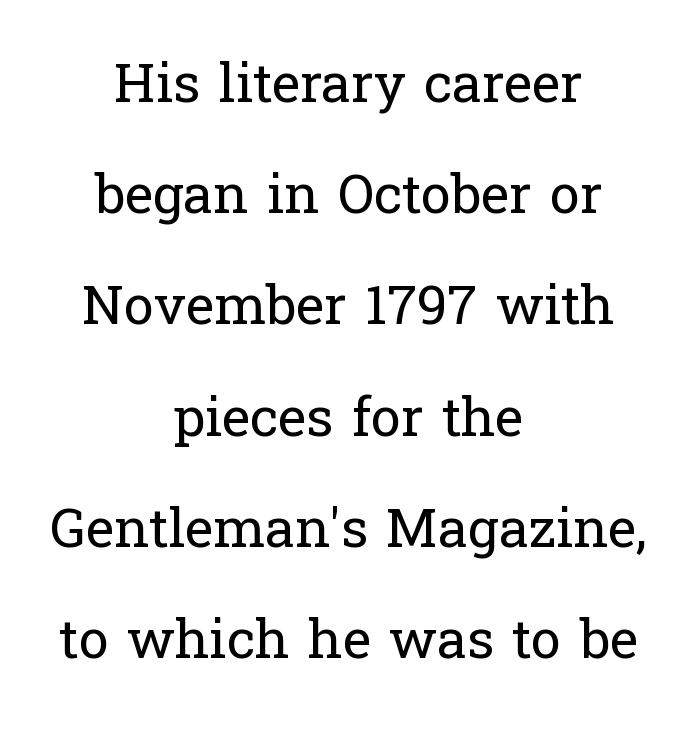
The image shows 54 px regular-weight serif type, upright; set centered, loose line spacing (2.06x), normal letter spacing, not underlined; low stroke contrast and a medium x-height.
